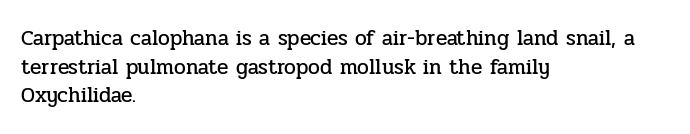
The image shows 21 px text type, upright; set left-aligned, normal line spacing (1.36x), normal letter spacing, not underlined.
